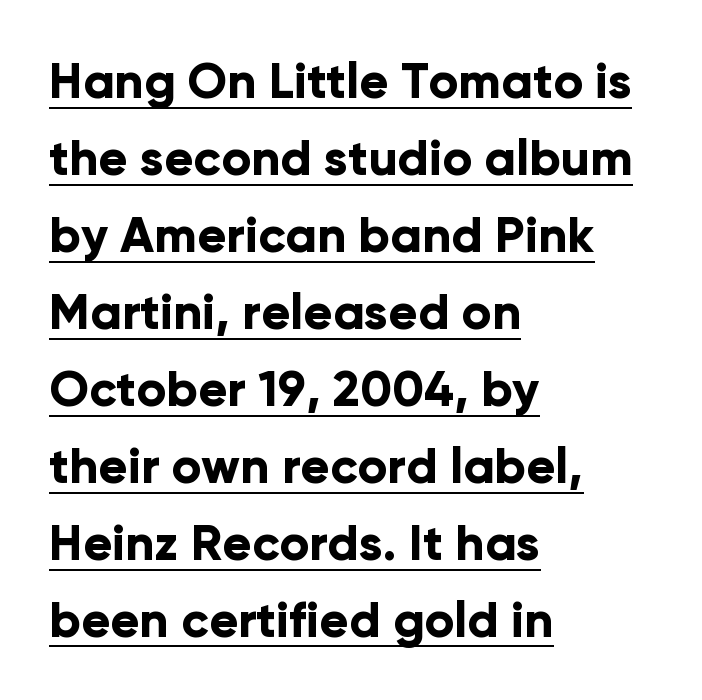
The image shows 49 px bold sans-serif type, upright; set left-aligned, normal line spacing (1.57x), normal letter spacing, underlined; low stroke contrast and a medium x-height.
